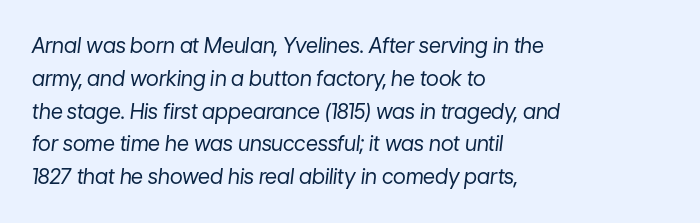
Yep, that's italic — everything's leaning. Is this a heavy cut? Hardly; it is regular or lighter. A student would call this left alignment; a typographer would say flush left, rag right. Unmarked baselines from the first word to the last. Vertically, the passage feels balanced, rows spaced as you'd expect. You could call the tracking neutral — neither tight nor loose.
